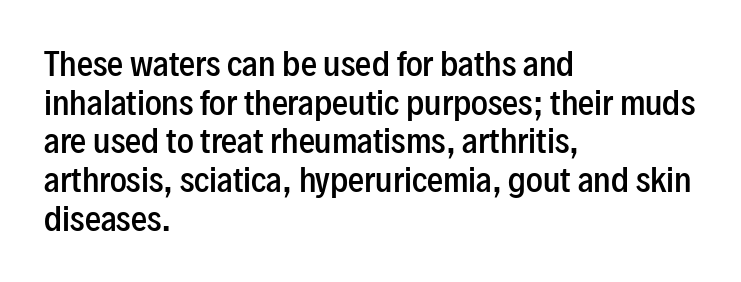
Q: Is the text bold? A: Semi-bold.
Q: Is the text italic (slanted)? A: No, it is upright.
Q: Is the typeface a serif or a sans-serif typeface? A: Sans-serif.
Q: Is the text underlined? A: No.
Q: How is the paragraph aligned? A: Left-aligned.
Q: Is the spacing between letters normal or unusually wide? A: Normal.
Q: Width (condensed, normal, or wide)? A: Condensed.
Q: Stroke contrast? A: Low.
Q: x-height? A: Medium.
Q: Monospaced? A: No.
